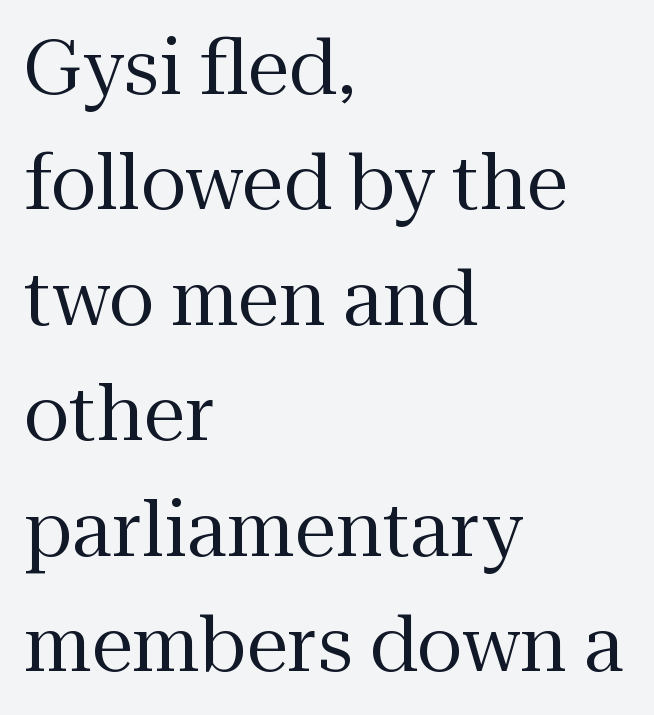
Q: Is the text bold? A: No.
Q: Is the text italic (slanted)? A: No, it is upright.
Q: Is the typeface a serif or a sans-serif typeface? A: Serif.
Q: Is the text underlined? A: No.
Q: How is the paragraph aligned? A: Left-aligned.
Q: Is the spacing between letters normal or unusually wide? A: Normal.
Q: Is the spacing between lines tight, normal or loose? A: Normal.
Q: Width (condensed, normal, or wide)? A: Normal.
Q: Stroke contrast? A: Medium.
Q: x-height? A: Medium.
Q: Monospaced? A: No.
